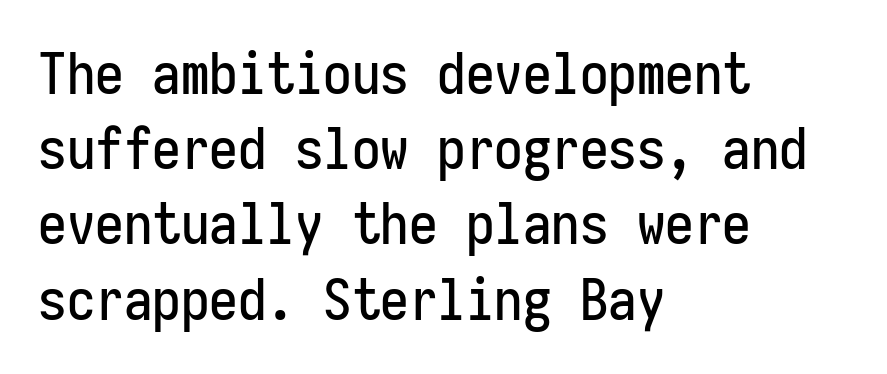
Horizontally, the lines are justified to the leading edge only. The passage shown is not underscored anywhere. Observe the absence of serifs on each vertical stroke in this sample. These lines are rendered in a fixed-pitch font. What stands out about the letter spacing? Nothing — it is the standard amount.
